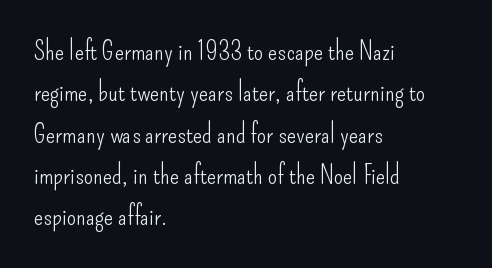
The image shows 27 px text type, upright; set left-aligned, normal line spacing (1.53x), normal letter spacing, not underlined.
